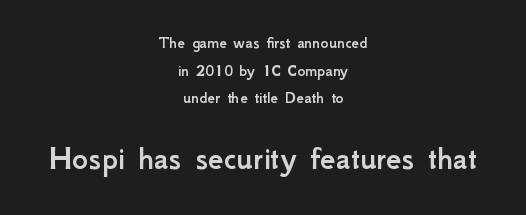
Quick note: not italic, upright. In terms of leading, this rendering sits right in the middle. I'd call this a sans setting — the letters go barefoot. The paragraph shown floats in the horizontal middle. The face used here is proportionally spaced, like ordinary book or web type.
